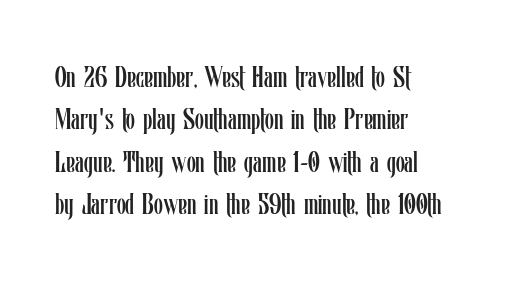
This block has exactly the height ordinary leading produces. Compared with typical body copy, the letter spacing here is the same. The passage shown is not bold in any degree. The type sits square on the baseline with zero lean.
